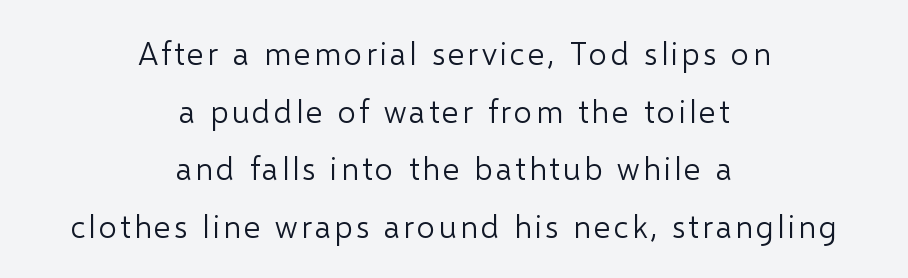
{"serif": "no", "italic": "no", "bold": "no", "weight": "light", "width": "normal", "stroke_contrast": "low", "x_height": "medium", "monospaced": "no", "underline": "no", "align": "center", "line_spacing_ratio": 1.8, "glyph_px": 32}
